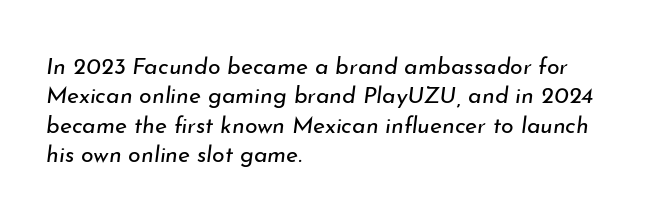
The image shows 23 px text type, italic (leaning right); set left-aligned, normal line spacing (1.28x), normal letter spacing, not underlined.
